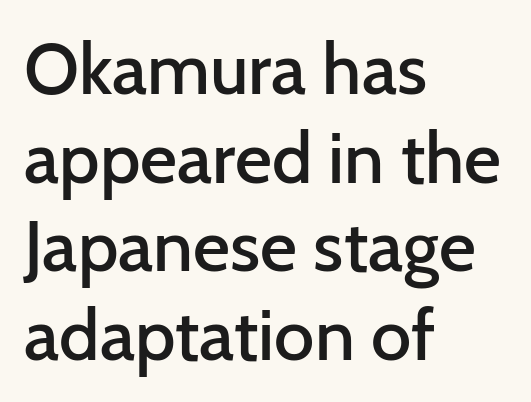
{"serif": "no", "italic": "no", "bold": "semi", "weight": "semibold", "width": "normal", "stroke_contrast": "low", "x_height": "medium", "monospaced": "no", "underline": "no", "align": "left", "line_spacing_ratio": 1.23, "letter_spacing": "normal", "letter_spacing_em": 0.0, "glyph_px": 72}
